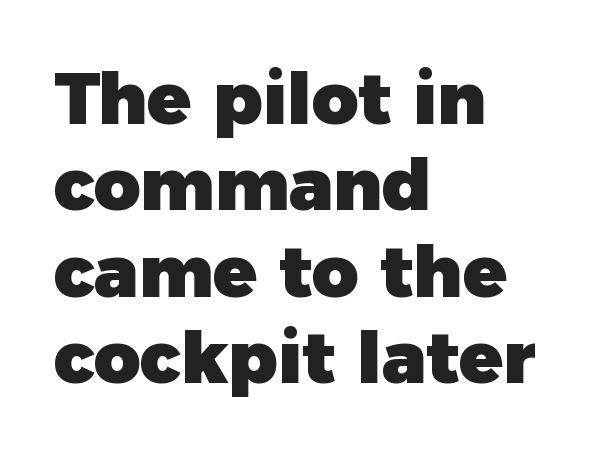
{"serif": "no", "italic": "no", "bold": "yes", "weight": "heavy", "width": "normal", "stroke_contrast": "low", "x_height": "medium", "monospaced": "no", "underline": "no", "align": "left", "line_spacing_ratio": 1.2, "letter_spacing": "normal", "letter_spacing_em": 0.0, "glyph_px": 72}
